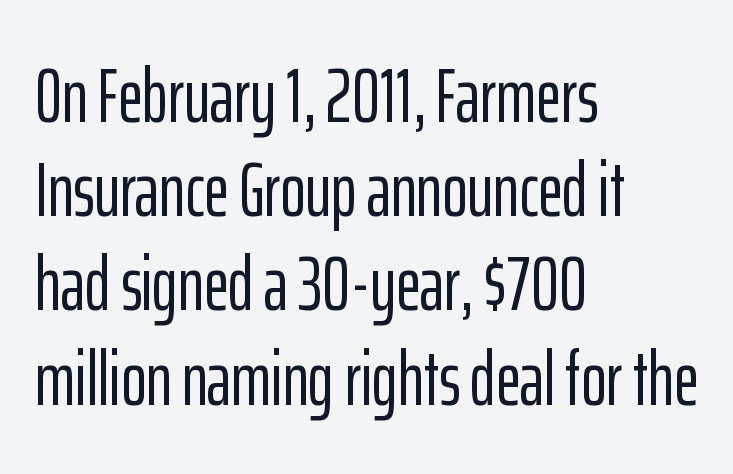
Q: Is the text italic (slanted)? A: No, it is upright.
Q: Is the typeface a serif or a sans-serif typeface? A: Sans-serif.
Q: Is the text underlined? A: No.
Q: How is the paragraph aligned? A: Left-aligned.
Q: Is the spacing between letters normal or unusually wide? A: Normal.
Q: Width (condensed, normal, or wide)? A: Condensed.
Q: Stroke contrast? A: Low.
Q: x-height? A: Medium.
Q: Monospaced? A: No.
